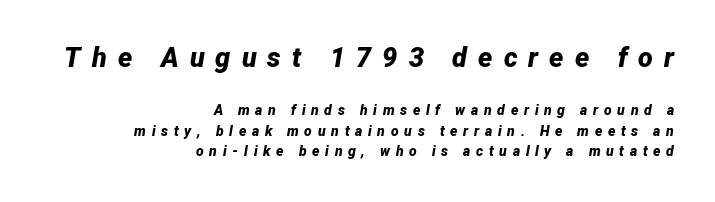
{"italic": "yes", "lean": "right", "slant_degrees": 12, "bold": "yes", "underline": "no", "align": "right", "line_spacing": "normal", "line_spacing_ratio": 1.47, "letter_spacing": "wide", "letter_spacing_em": 0.41, "larger_block": "first", "size_ratio": 1.93, "glyph_px": 27}
